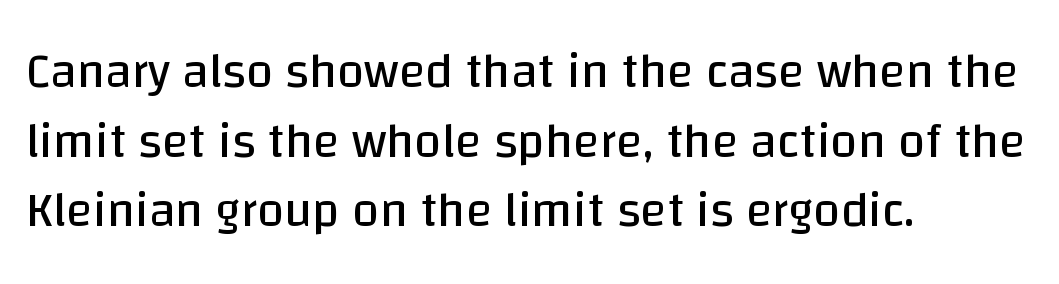
The image shows 49 px regular-weight sans-serif type, upright; set left-aligned, normal line spacing (1.42x), normal letter spacing, not underlined; low stroke contrast and a large x-height.
